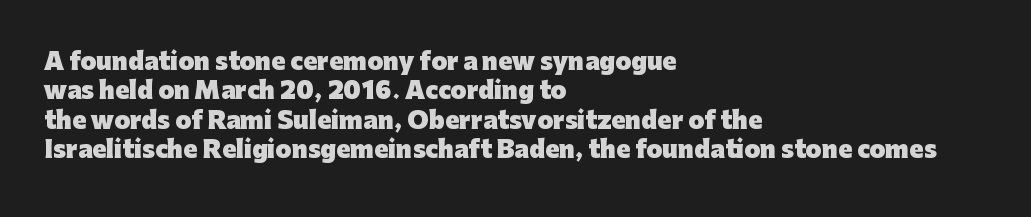
The image shows 23 px bold type, upright; set left-aligned, normal line spacing (1.28x), normal letter spacing, not underlined.
